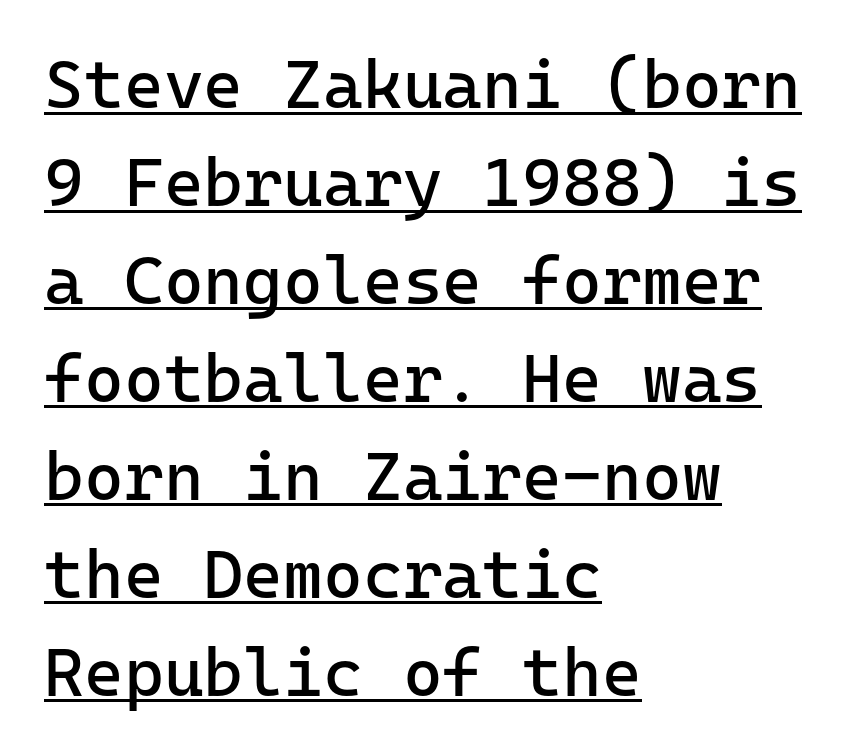
The image shows 68 px regular-weight sans-serif type, upright, monospaced; set left-aligned, normal line spacing (1.44x), normal letter spacing, underlined; low stroke contrast and a medium x-height.
